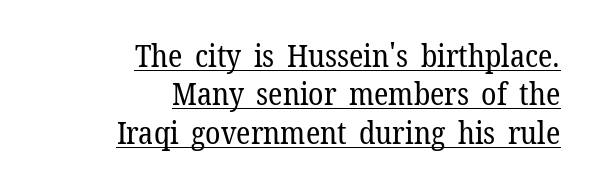
{"serif": "yes", "italic": "no", "bold": "no", "weight": "regular", "width": "normal", "stroke_contrast": "low", "x_height": "medium", "monospaced": "no", "underline": "yes", "align": "right", "line_spacing_ratio": 1.24, "letter_spacing": "normal", "letter_spacing_em": 0.0, "glyph_px": 31}
